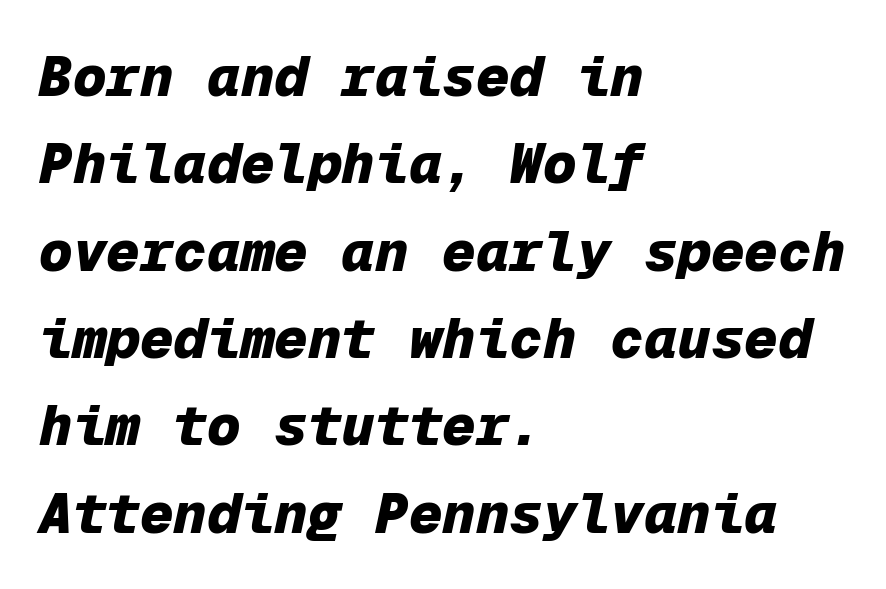
Q: Is the text bold? A: Yes.
Q: Is the text italic (slanted)? A: Yes, it leans right by about 12 degrees.
Q: Is the text underlined? A: No.
Q: How is the paragraph aligned? A: Left-aligned.
Q: Is the spacing between letters normal or unusually wide? A: Normal.
Q: Is the spacing between lines tight, normal or loose? A: Normal.
Q: Width (condensed, normal, or wide)? A: Normal.
Q: Stroke contrast? A: Low.
Q: x-height? A: Medium.
Q: Monospaced? A: Yes.
